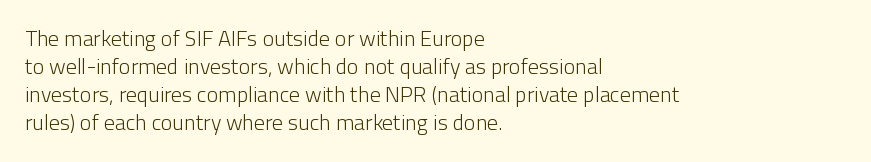
The image shows 22 px text type, upright; set left-aligned, normal line spacing (1.28x), normal letter spacing, not underlined.
